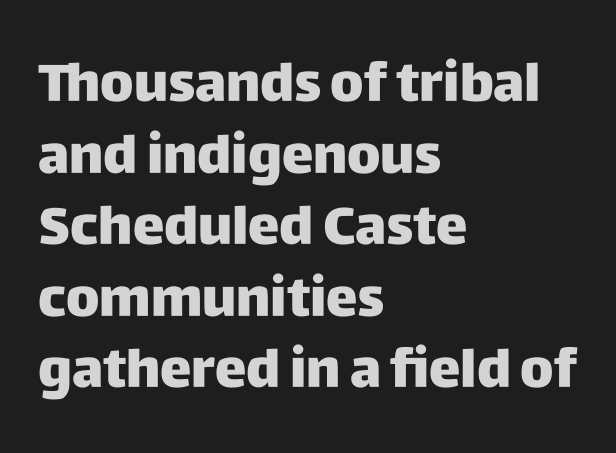
{"serif": "no", "italic": "no", "width": "normal", "stroke_contrast": "low", "x_height": "large", "monospaced": "no", "underline": "no", "align": "left", "line_spacing": "normal", "line_spacing_ratio": 1.35, "letter_spacing": "normal", "letter_spacing_em": 0.0, "glyph_px": 53}
